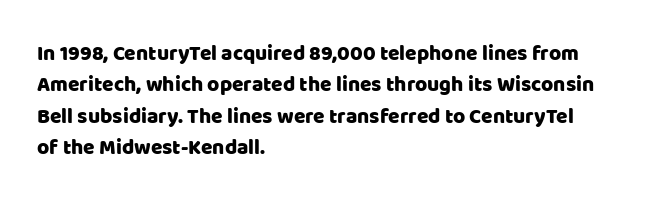
The image shows 21 px text type, upright; set left-aligned, normal line spacing (1.49x), normal letter spacing, not underlined.
